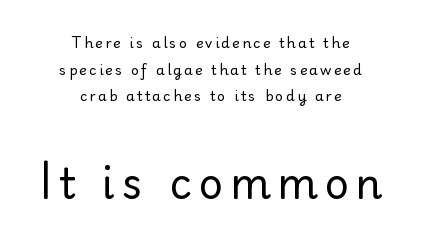
The image shows 42 px regular-weight sans-serif type, upright; set centered, loose line spacing (1.91x), not underlined; the second (bottom) block is 3.0x larger; low stroke contrast and a small x-height.
